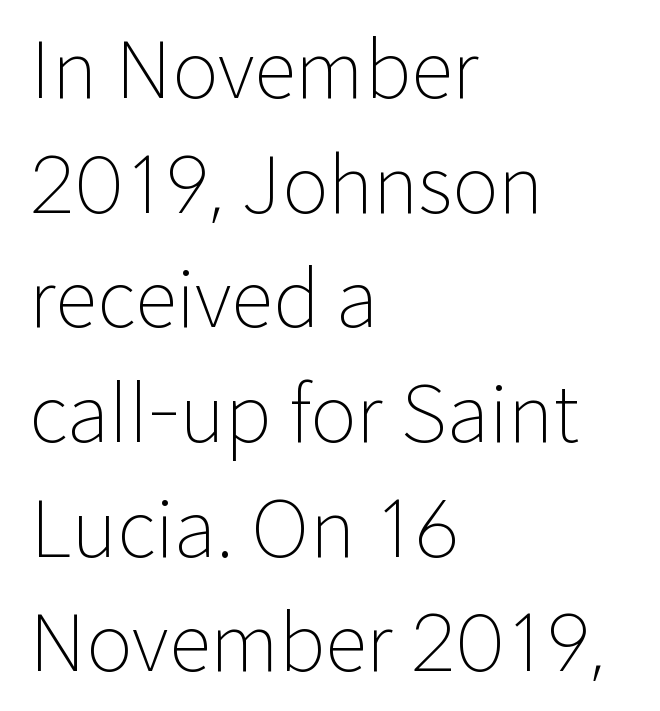
{"serif": "no", "italic": "no", "bold": "no", "weight": "light", "width": "normal", "stroke_contrast": "low", "x_height": "medium", "monospaced": "no", "underline": "no", "align": "left", "line_spacing": "normal", "line_spacing_ratio": 1.47, "letter_spacing": "normal", "letter_spacing_em": 0.0, "glyph_px": 78}
